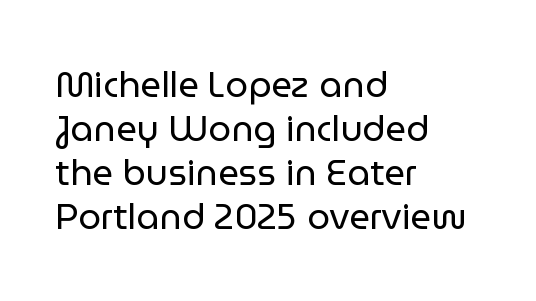
Q: Is the text bold? A: No.
Q: Is the text italic (slanted)? A: No, it is upright.
Q: Is the typeface a serif or a sans-serif typeface? A: Sans-serif.
Q: Is the text underlined? A: No.
Q: How is the paragraph aligned? A: Left-aligned.
Q: Is the spacing between letters normal or unusually wide? A: Normal.
Q: Width (condensed, normal, or wide)? A: Normal.
Q: Stroke contrast? A: Low.
Q: x-height? A: Medium.
Q: Monospaced? A: No.
